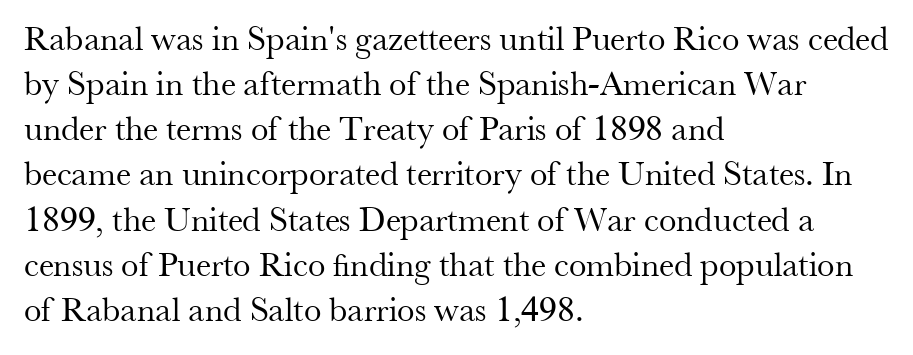
The image shows 35 px regular-weight serif type, upright; set left-aligned, normal line spacing (1.29x), normal letter spacing, not underlined; medium stroke contrast and a small x-height.
